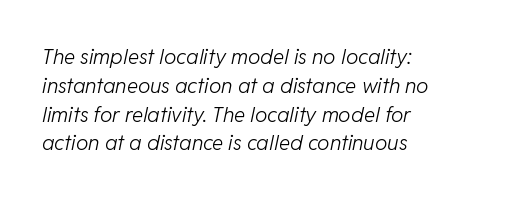
Q: Is the text bold? A: No.
Q: Is the text italic (slanted)? A: Yes, it leans right by about 11 degrees.
Q: Is the text underlined? A: No.
Q: How is the paragraph aligned? A: Left-aligned.
Q: Is the spacing between letters normal or unusually wide? A: Normal.
Q: Is the spacing between lines tight, normal or loose? A: Normal.
